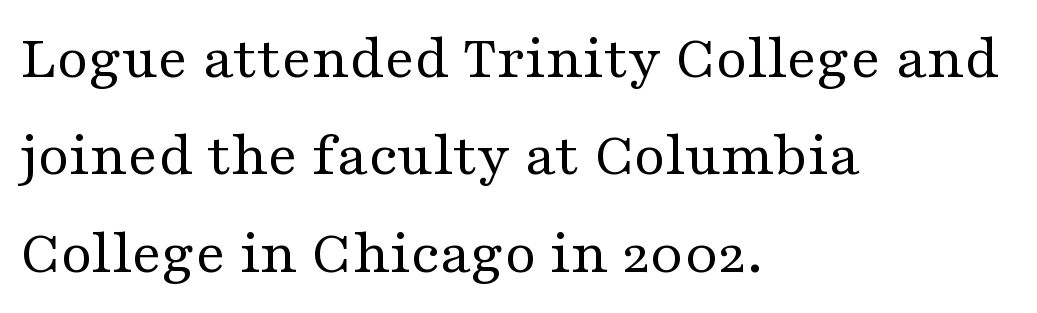
{"serif": "yes", "italic": "no", "bold": "no", "weight": "regular", "width": "wide", "stroke_contrast": "medium", "x_height": "medium", "monospaced": "no", "underline": "no", "align": "left", "line_spacing": "normal", "line_spacing_ratio": 1.52, "letter_spacing": "normal", "letter_spacing_em": 0.0, "glyph_px": 64}
